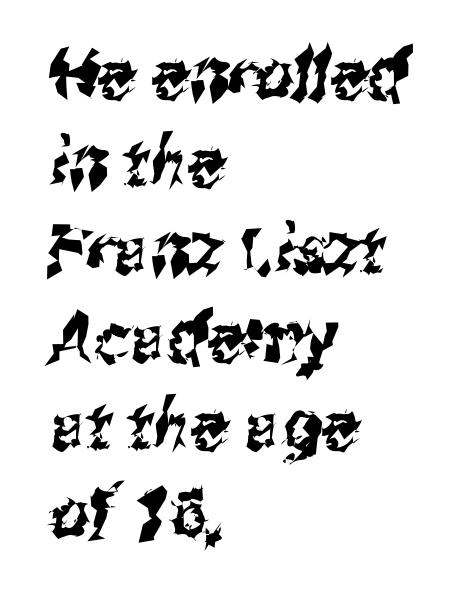
Q: Is the typeface a serif or a sans-serif typeface? A: Sans-serif.
Q: Is the text underlined? A: No.
Q: How is the paragraph aligned? A: Left-aligned.
Q: Is the spacing between letters normal or unusually wide? A: Normal.
Q: Is the spacing between lines tight, normal or loose? A: Normal.
Q: Width (condensed, normal, or wide)? A: Condensed.
Q: Stroke contrast? A: Medium.
Q: x-height? A: Medium.
Q: Monospaced? A: No.
